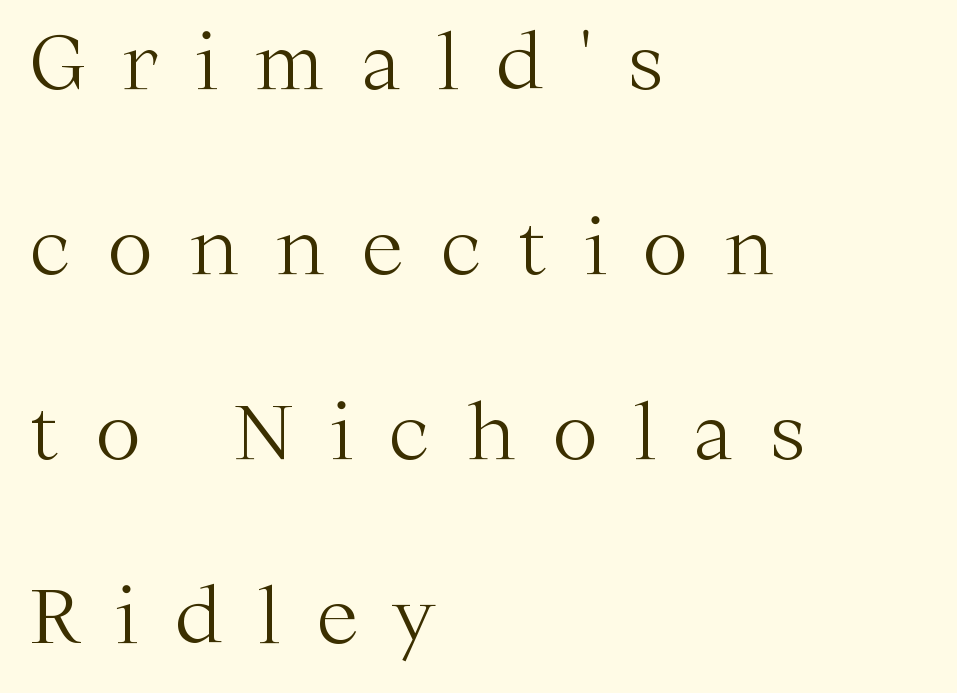
{"serif": "yes", "italic": "no", "bold": "no", "weight": "light", "width": "normal", "stroke_contrast": "medium", "x_height": "medium", "monospaced": "no", "underline": "no", "align": "left", "line_spacing": "loose", "line_spacing_ratio": 2.4, "letter_spacing": "wide", "letter_spacing_em": 0.48, "glyph_px": 77}
